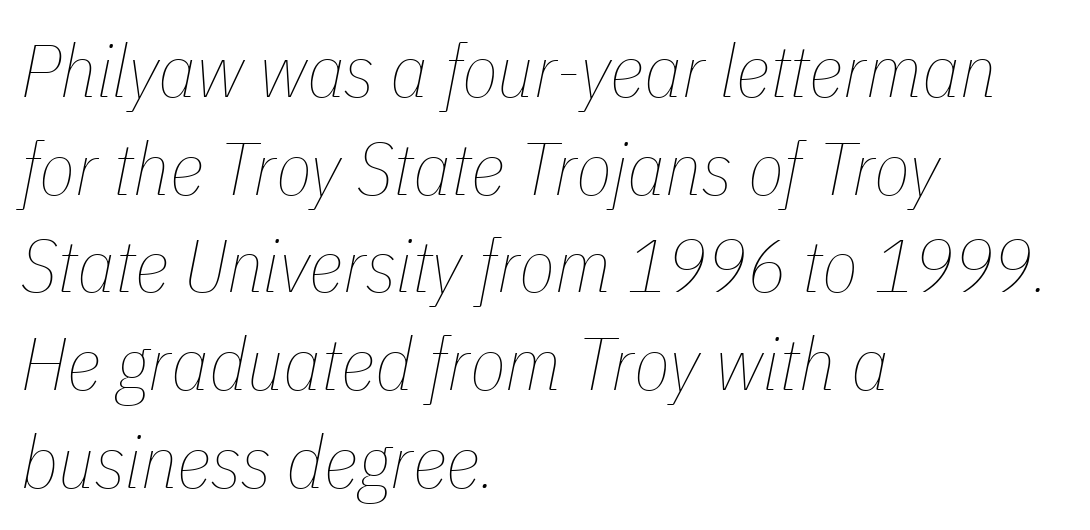
The image shows 74 px thin, condensed type, italic (leaning right); set left-aligned, normal line spacing (1.32x), normal letter spacing, not underlined; low stroke contrast and a medium x-height.
